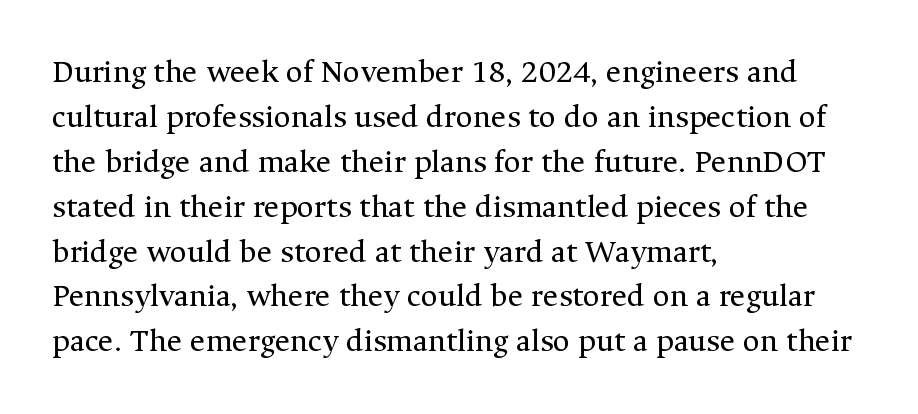
{"serif": "yes", "italic": "no", "bold": "no", "weight": "regular", "width": "normal", "stroke_contrast": "medium", "x_height": "medium", "monospaced": "no", "underline": "no", "align": "left", "line_spacing": "normal", "line_spacing_ratio": 1.36, "letter_spacing": "normal", "letter_spacing_em": 0.0, "glyph_px": 33}
